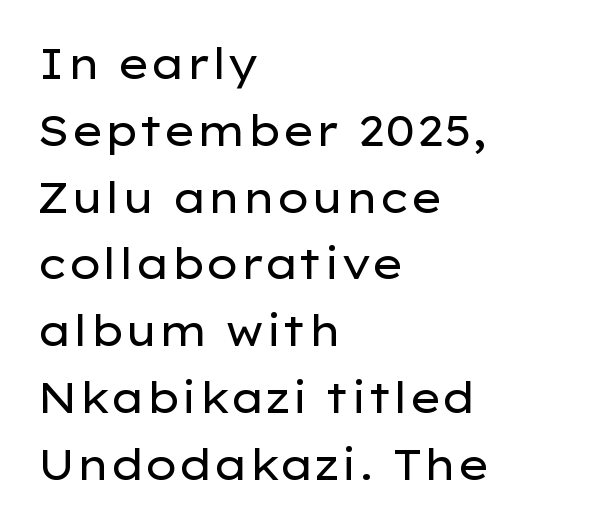
{"serif": "no", "italic": "no", "bold": "no", "weight": "regular", "width": "wide", "stroke_contrast": "low", "x_height": "medium", "monospaced": "no", "underline": "no", "align": "left", "line_spacing": "normal", "line_spacing_ratio": 1.59, "letter_spacing": "normal", "letter_spacing_em": 0.0, "glyph_px": 42}
